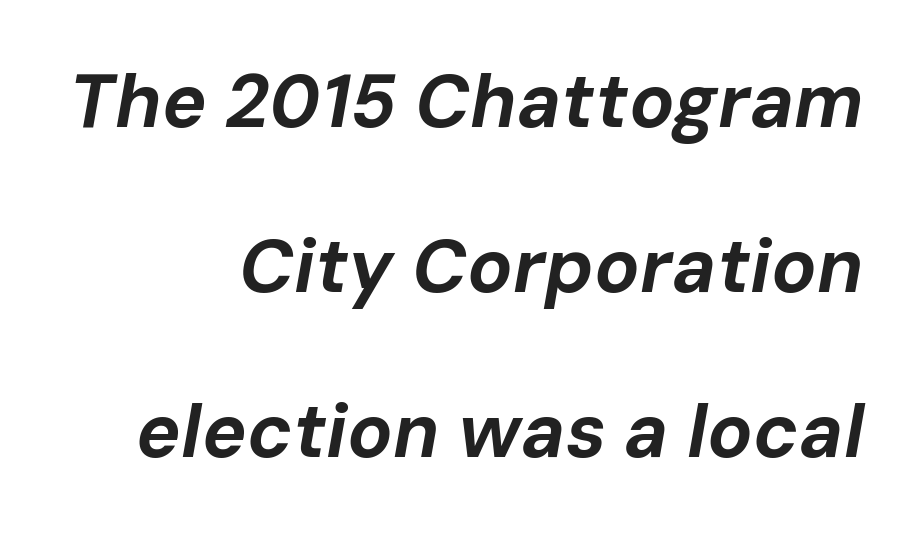
Q: Is the text bold? A: Yes.
Q: Is the text italic (slanted)? A: Yes, it leans right by about 10 degrees.
Q: Is the text underlined? A: No.
Q: How is the paragraph aligned? A: Right-aligned.
Q: Is the spacing between letters normal or unusually wide? A: Normal.
Q: Is the spacing between lines tight, normal or loose? A: Loose.
Q: Width (condensed, normal, or wide)? A: Normal.
Q: Stroke contrast? A: Low.
Q: x-height? A: Medium.
Q: Monospaced? A: No.
